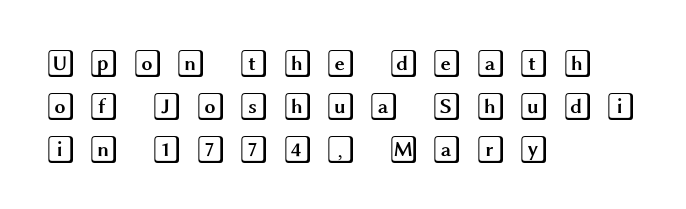
The image shows 28 px wide type, upright; set left-aligned, normal line spacing (1.53x), unusually wide letter spacing (+0.45 em), not underlined; a large x-height.
